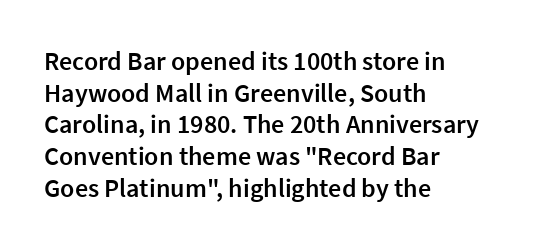
Q: Is the text bold? A: Semi-bold.
Q: Is the text italic (slanted)? A: No, it is upright.
Q: Is the text underlined? A: No.
Q: How is the paragraph aligned? A: Left-aligned.
Q: Is the spacing between letters normal or unusually wide? A: Normal.
